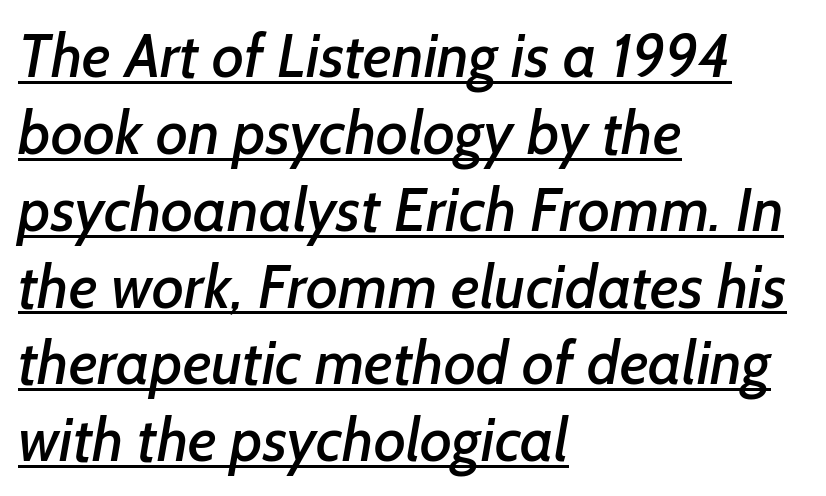
Q: Is the typeface a serif or a sans-serif typeface? A: Sans-serif.
Q: Is the text underlined? A: Yes.
Q: How is the paragraph aligned? A: Left-aligned.
Q: Is the spacing between letters normal or unusually wide? A: Normal.
Q: Is the spacing between lines tight, normal or loose? A: Normal.
Q: Width (condensed, normal, or wide)? A: Normal.
Q: Stroke contrast? A: Low.
Q: x-height? A: Medium.
Q: Monospaced? A: No.
